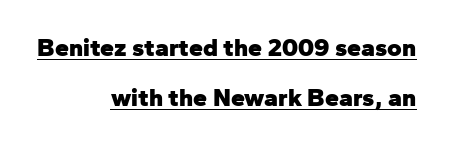
Q: Is the text bold? A: Yes.
Q: Is the text italic (slanted)? A: No, it is upright.
Q: Is the text underlined? A: Yes.
Q: How is the paragraph aligned? A: Right-aligned.
Q: Is the spacing between letters normal or unusually wide? A: Normal.
Q: Is the spacing between lines tight, normal or loose? A: Loose.
